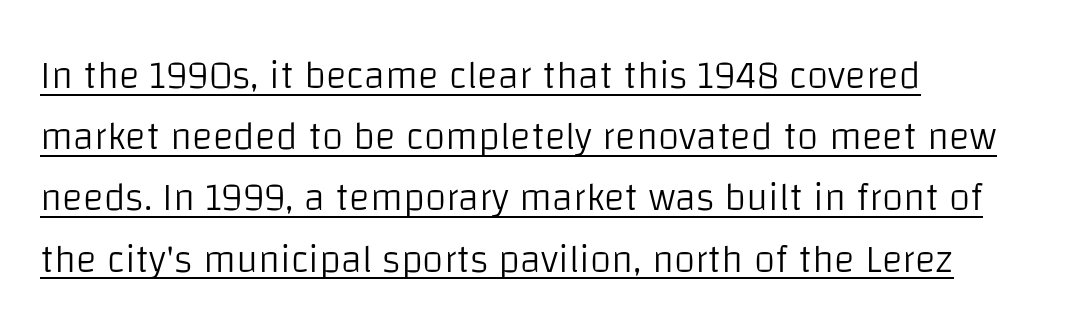
The image shows 39 px light sans-serif type, upright; set left-aligned, normal line spacing (1.57x), normal letter spacing, underlined; low stroke contrast and a large x-height.
